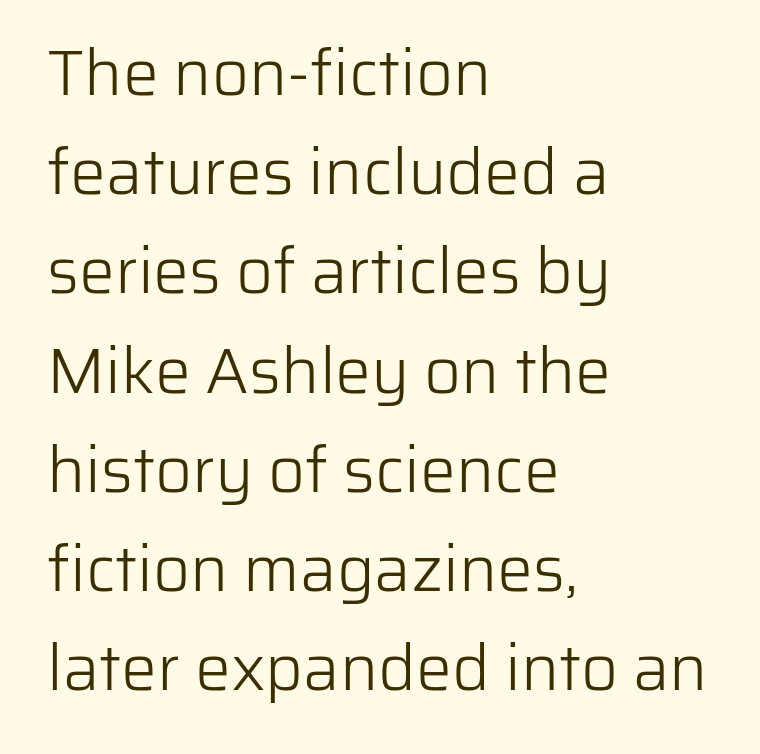
The image shows 64 px light sans-serif type, upright; set left-aligned, normal line spacing (1.55x), normal letter spacing, not underlined; low stroke contrast and a medium x-height.
